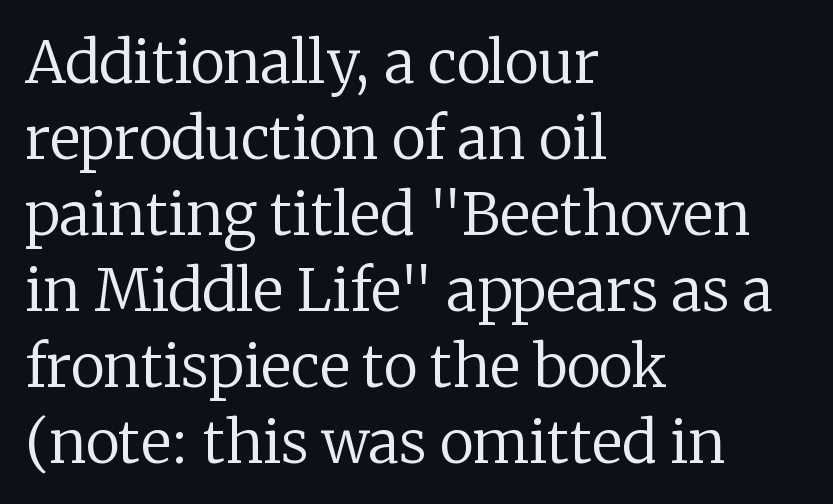
Q: Is the text bold? A: No.
Q: Is the text italic (slanted)? A: No, it is upright.
Q: Is the typeface a serif or a sans-serif typeface? A: Serif.
Q: Is the text underlined? A: No.
Q: How is the paragraph aligned? A: Left-aligned.
Q: Is the spacing between letters normal or unusually wide? A: Normal.
Q: Is the spacing between lines tight, normal or loose? A: Normal.
Q: Width (condensed, normal, or wide)? A: Normal.
Q: Stroke contrast? A: Low.
Q: x-height? A: Medium.
Q: Monospaced? A: No.
